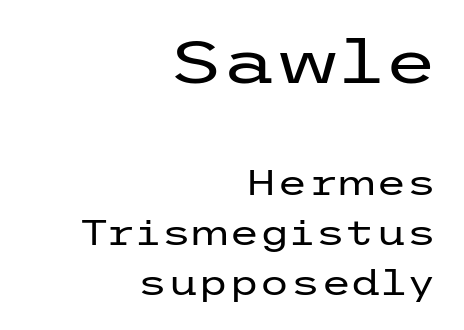
Type size steps down from the first block to the second. Students, note that the glyphs here touch the page at normal intervals. Every stem runs plumb, perpendicular to the baseline. This sample keeps an unexceptional amount of space between lines. Anything drawn beneath the words? Only blank space.
